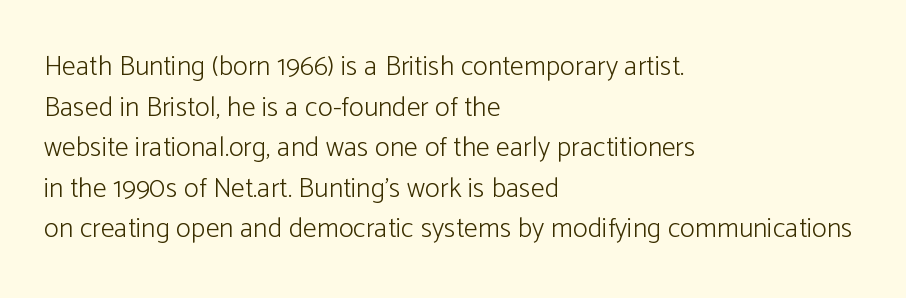
Q: Is the text bold? A: No.
Q: Is the text italic (slanted)? A: No, it is upright.
Q: Is the typeface a serif or a sans-serif typeface? A: Sans-serif.
Q: Is the text underlined? A: No.
Q: How is the paragraph aligned? A: Left-aligned.
Q: Is the spacing between letters normal or unusually wide? A: Normal.
Q: Is the spacing between lines tight, normal or loose? A: Normal.
Q: Width (condensed, normal, or wide)? A: Normal.
Q: Stroke contrast? A: Low.
Q: x-height? A: Medium.
Q: Monospaced? A: No.
